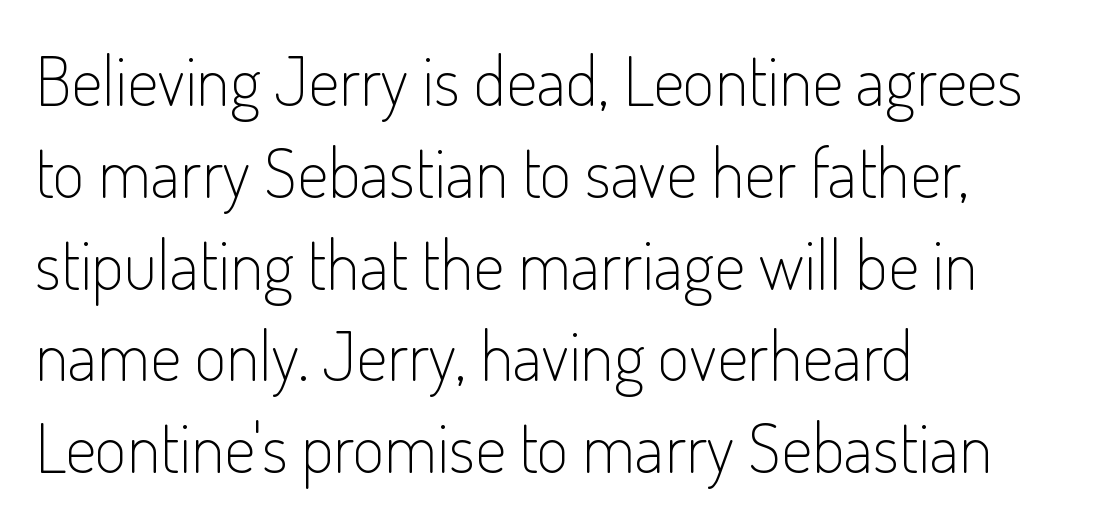
The image shows 69 px light, condensed sans-serif type, upright; set left-aligned, normal line spacing (1.33x), normal letter spacing, not underlined; low stroke contrast and a small x-height.
